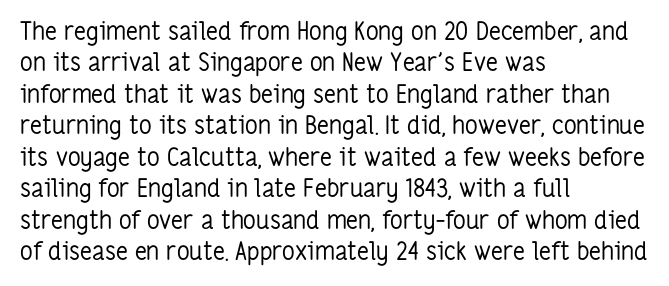
Q: Is the text bold? A: No.
Q: Is the text italic (slanted)? A: No, it is upright.
Q: Is the text underlined? A: No.
Q: How is the paragraph aligned? A: Left-aligned.
Q: Is the spacing between letters normal or unusually wide? A: Normal.
Q: Is the spacing between lines tight, normal or loose? A: Normal.
